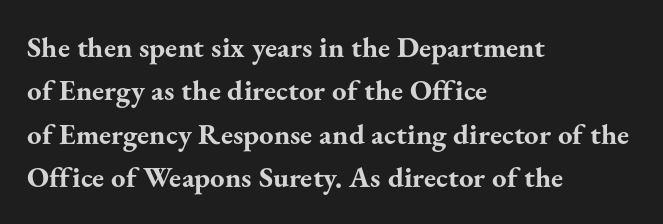
Q: Is the text bold? A: Yes.
Q: Is the text italic (slanted)? A: No, it is upright.
Q: Is the typeface a serif or a sans-serif typeface? A: Serif.
Q: Is the text underlined? A: No.
Q: How is the paragraph aligned? A: Left-aligned.
Q: Is the spacing between letters normal or unusually wide? A: Normal.
Q: Is the spacing between lines tight, normal or loose? A: Normal.
Q: Width (condensed, normal, or wide)? A: Normal.
Q: Stroke contrast? A: Medium.
Q: x-height? A: Small.
Q: Monospaced? A: No.
